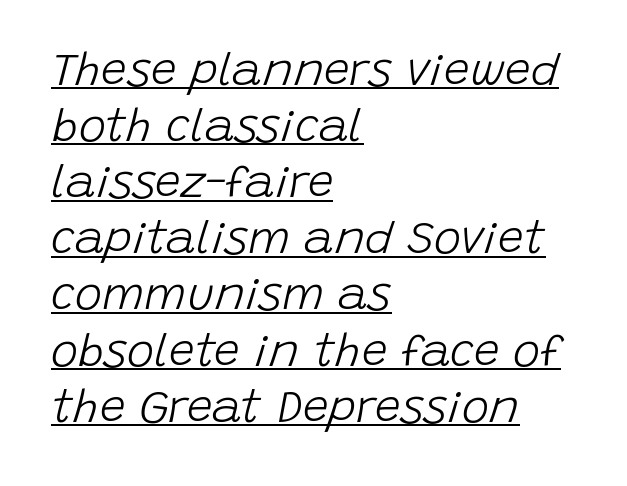
The image shows 46 px light type, italic (leaning right); set left-aligned, line spacing 1.22x, normal letter spacing, underlined; low stroke contrast and a large x-height.
